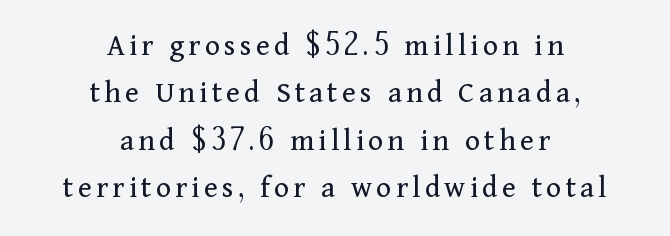
{"serif": "yes", "italic": "no", "bold": "no", "weight": "regular", "width": "normal", "stroke_contrast": "medium", "x_height": "medium", "monospaced": "no", "underline": "no", "align": "center", "line_spacing": "normal", "line_spacing_ratio": 1.48, "glyph_px": 32}
